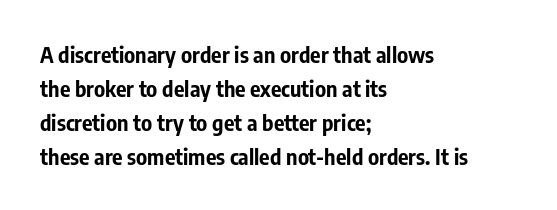
Q: Is the text bold? A: Yes.
Q: Is the text italic (slanted)? A: No, it is upright.
Q: Is the text underlined? A: No.
Q: How is the paragraph aligned? A: Left-aligned.
Q: Is the spacing between letters normal or unusually wide? A: Normal.
Q: Is the spacing between lines tight, normal or loose? A: Normal.
